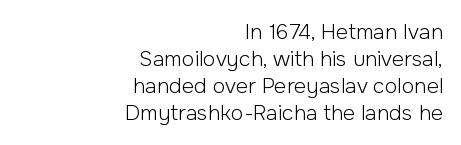
Q: Is the text bold? A: No.
Q: Is the text italic (slanted)? A: No, it is upright.
Q: Is the text underlined? A: No.
Q: How is the paragraph aligned? A: Right-aligned.
Q: Is the spacing between letters normal or unusually wide? A: Normal.
Q: Is the spacing between lines tight, normal or loose? A: Normal.
